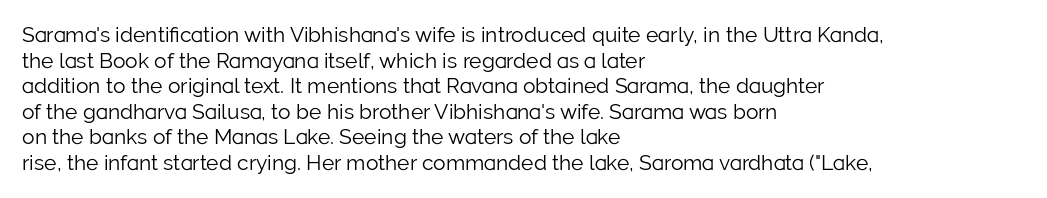
Does extra space separate the letters? No, they use regular spacing. The passage is arranged the way most books set body copy — flush left. The area under the type is left untouched. The face looks like a standard text weight, possibly lighter. Notice how the stems are strictly vertical — no italics here.
